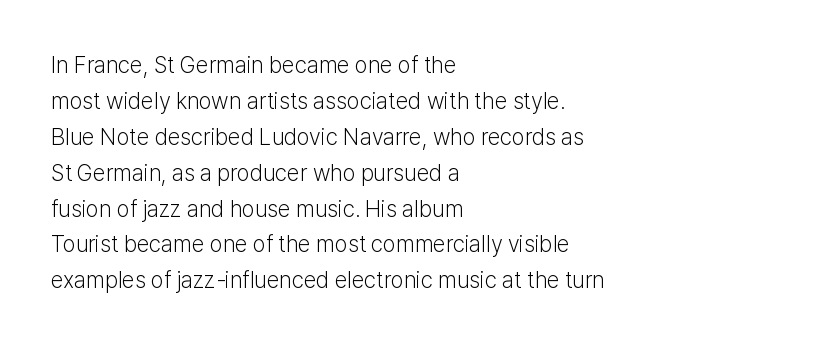
{"italic": "no", "bold": "no", "underline": "no", "align": "left", "line_spacing": "normal", "line_spacing_ratio": 1.56, "letter_spacing": "normal", "letter_spacing_em": 0.0, "glyph_px": 23}
